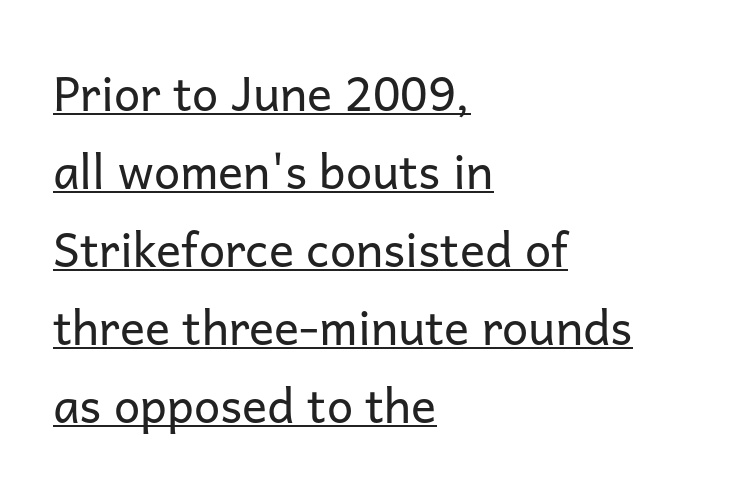
Alignment: flush left. Reading down the column, the eye jumps a familiar distance to each next line. The string is rendered with underlining switched on. Serifs: no, the terminals of the letterforms are clean. No heavy texture on the line: the type isn't bold.
